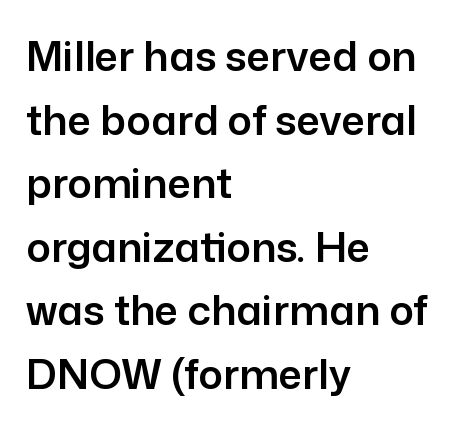
No word sits above an underline. One-word summary of the alignment: left. The gaps between neighbouring characters are ordinary and unremarkable. Horizontal bands of white between lines are of average thickness. The text was rendered using a sans face with plain stroke endings.
